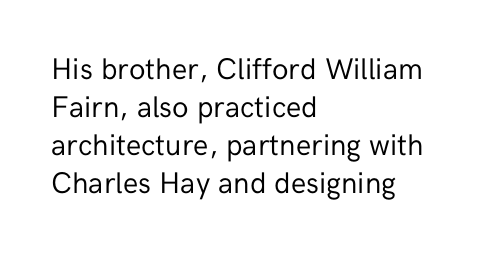
{"serif": "no", "italic": "no", "bold": "no", "weight": "regular", "width": "normal", "stroke_contrast": "low", "x_height": "medium", "monospaced": "no", "underline": "no", "align": "left", "line_spacing": "normal", "line_spacing_ratio": 1.27, "letter_spacing": "normal", "letter_spacing_em": 0.0, "glyph_px": 30}
